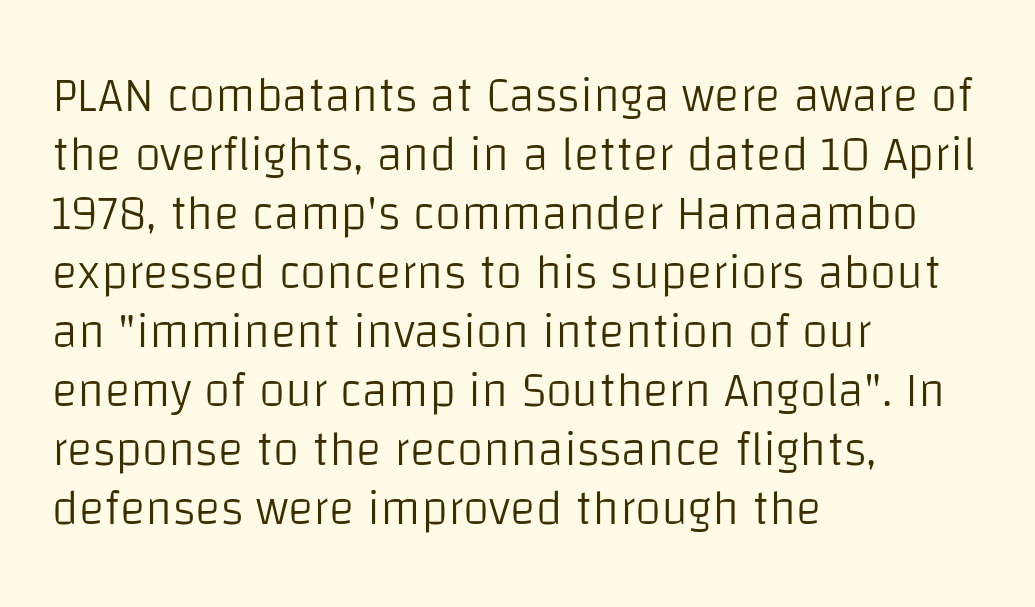
{"serif": "no", "italic": "no", "bold": "no", "weight": "light", "width": "normal", "stroke_contrast": "low", "x_height": "large", "monospaced": "no", "underline": "no", "align": "left", "line_spacing_ratio": 1.23, "letter_spacing": "normal", "letter_spacing_em": 0.0, "glyph_px": 48}
